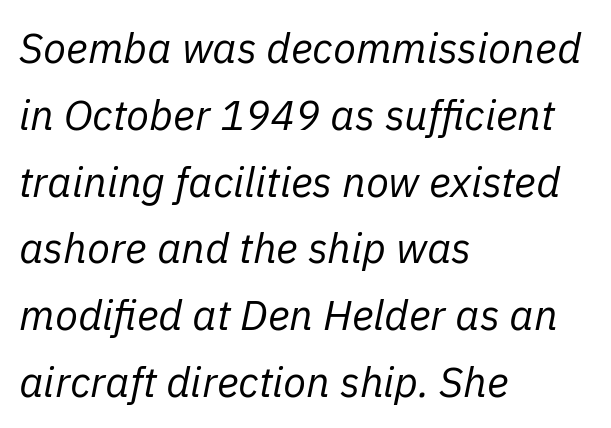
Q: Is the text bold? A: No.
Q: Is the text italic (slanted)? A: Yes, it leans right by about 11 degrees.
Q: Is the text underlined? A: No.
Q: How is the paragraph aligned? A: Left-aligned.
Q: Is the spacing between letters normal or unusually wide? A: Normal.
Q: Is the spacing between lines tight, normal or loose? A: Normal.
Q: Width (condensed, normal, or wide)? A: Normal.
Q: Stroke contrast? A: Low.
Q: x-height? A: Medium.
Q: Monospaced? A: No.
